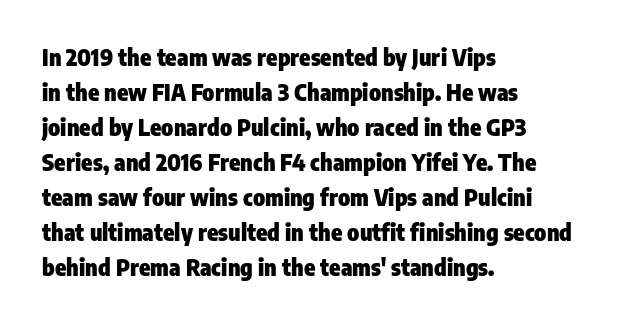
Q: Is the text bold? A: Yes.
Q: Is the text italic (slanted)? A: No, it is upright.
Q: Is the text underlined? A: No.
Q: How is the paragraph aligned? A: Left-aligned.
Q: Is the spacing between letters normal or unusually wide? A: Normal.
Q: Is the spacing between lines tight, normal or loose? A: Normal.
